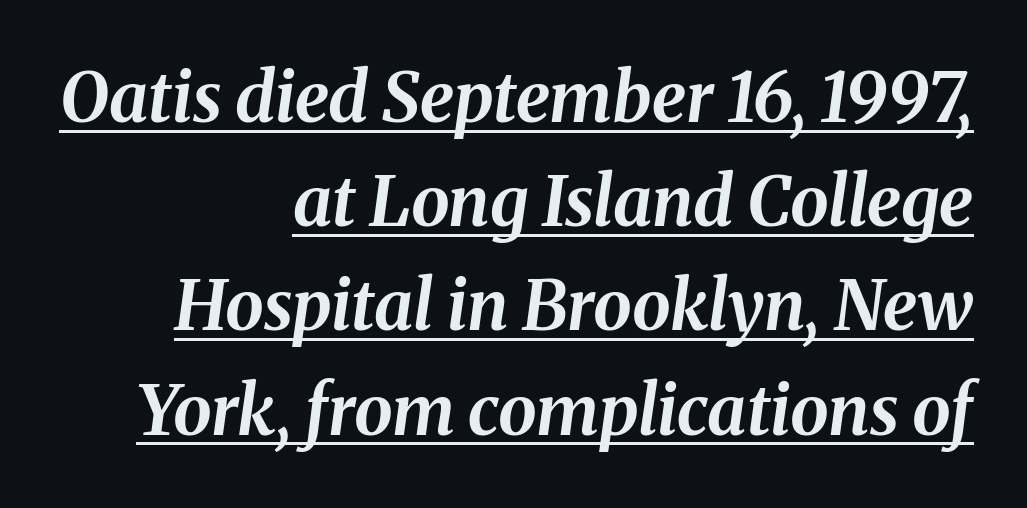
{"italic": "yes", "lean": "right", "slant_degrees": 8, "bold": "yes", "weight": "bold", "width": "normal", "stroke_contrast": "medium", "x_height": "medium", "monospaced": "no", "underline": "yes", "align": "right", "line_spacing": "normal", "line_spacing_ratio": 1.51, "letter_spacing": "normal", "letter_spacing_em": 0.0, "glyph_px": 69}
